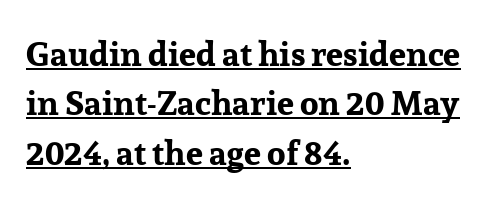
Q: Is the text bold? A: Yes.
Q: Is the text italic (slanted)? A: No, it is upright.
Q: Is the typeface a serif or a sans-serif typeface? A: Serif.
Q: Is the text underlined? A: Yes.
Q: How is the paragraph aligned? A: Left-aligned.
Q: Is the spacing between letters normal or unusually wide? A: Normal.
Q: Is the spacing between lines tight, normal or loose? A: Normal.
Q: Width (condensed, normal, or wide)? A: Normal.
Q: Stroke contrast? A: Low.
Q: x-height? A: Medium.
Q: Monospaced? A: No.
